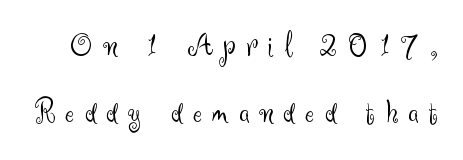
Q: Is the text bold? A: No.
Q: Is the text italic (slanted)? A: No, it is upright.
Q: Is the typeface a serif or a sans-serif typeface? A: Sans-serif.
Q: Is the text underlined? A: No.
Q: Is the spacing between letters normal or unusually wide? A: Unusually wide.
Q: Is the spacing between lines tight, normal or loose? A: Loose.
Q: Width (condensed, normal, or wide)? A: Normal.
Q: Stroke contrast? A: Medium.
Q: x-height? A: Small.
Q: Monospaced? A: No.
